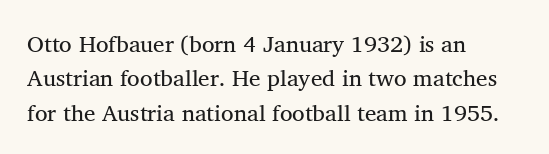
Observe the ordinary spacing: letters are neighbours, not strangers. Only glyphs here, with clear space below each row. Honestly, the row spacing looks completely unremarkable. No letter is thick-stroked: the sample isn't bold.
